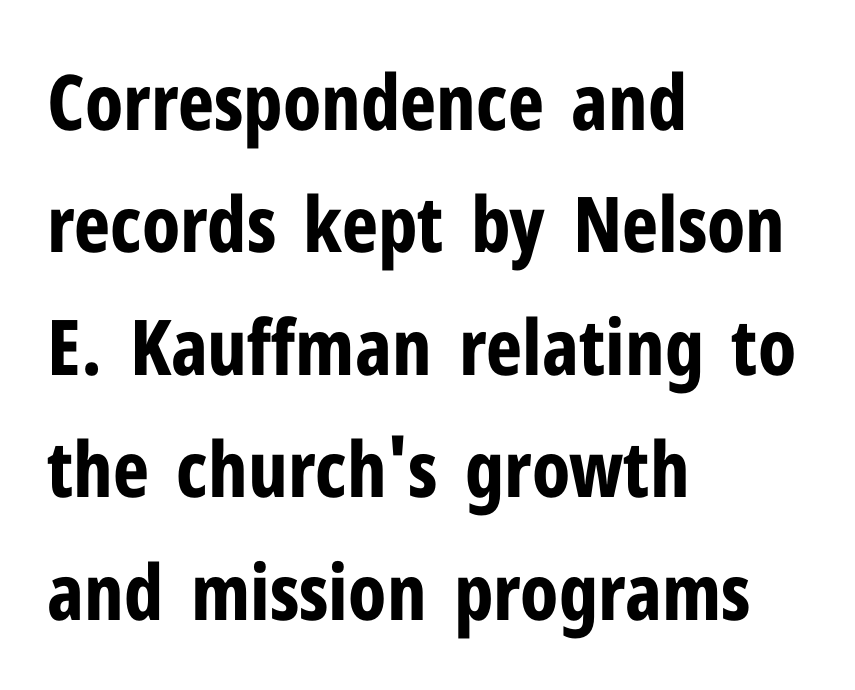
The image shows 77 px bold, condensed sans-serif type, upright; set left-aligned, normal line spacing (1.59x), normal letter spacing, not underlined; low stroke contrast and a medium x-height.
